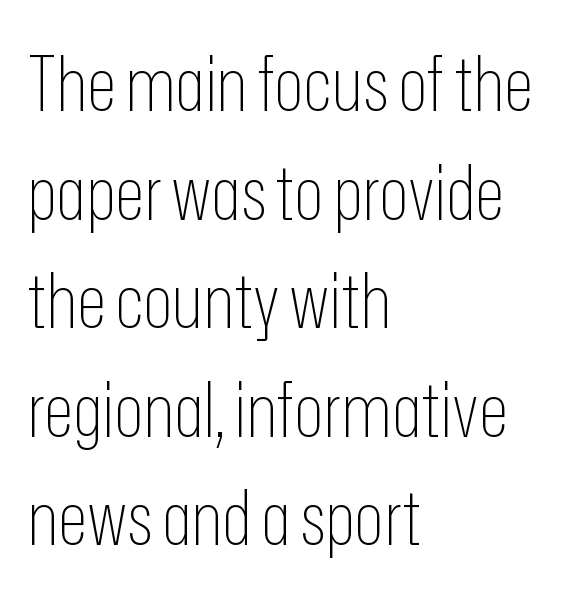
{"serif": "no", "italic": "no", "bold": "no", "weight": "thin", "width": "condensed", "stroke_contrast": "low", "x_height": "medium", "monospaced": "no", "underline": "no", "align": "left", "line_spacing": "normal", "line_spacing_ratio": 1.41, "letter_spacing": "normal", "letter_spacing_em": 0.0, "glyph_px": 77}
